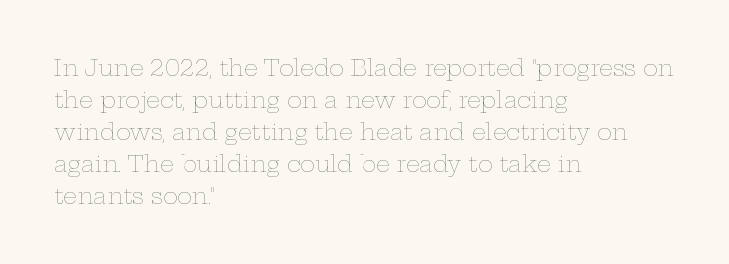
{"italic": "no", "bold": "no", "underline": "no", "align": "left", "line_spacing": "normal", "line_spacing_ratio": 1.45, "letter_spacing": "normal", "letter_spacing_em": 0.0, "glyph_px": 22}
